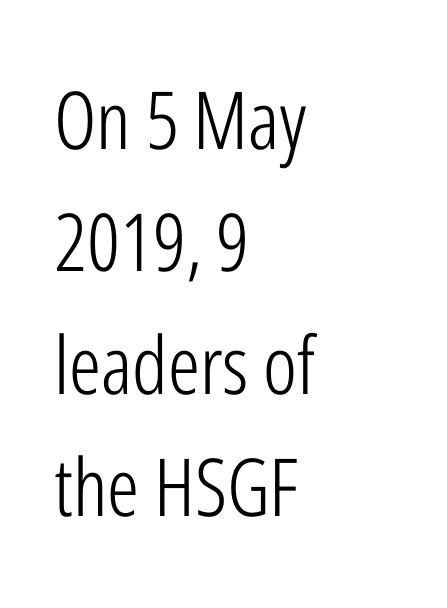
{"serif": "no", "italic": "no", "bold": "no", "weight": "light", "width": "condensed", "stroke_contrast": "low", "x_height": "medium", "monospaced": "no", "underline": "no", "align": "left", "line_spacing": "normal", "line_spacing_ratio": 1.53, "letter_spacing": "normal", "letter_spacing_em": 0.0, "glyph_px": 80}
